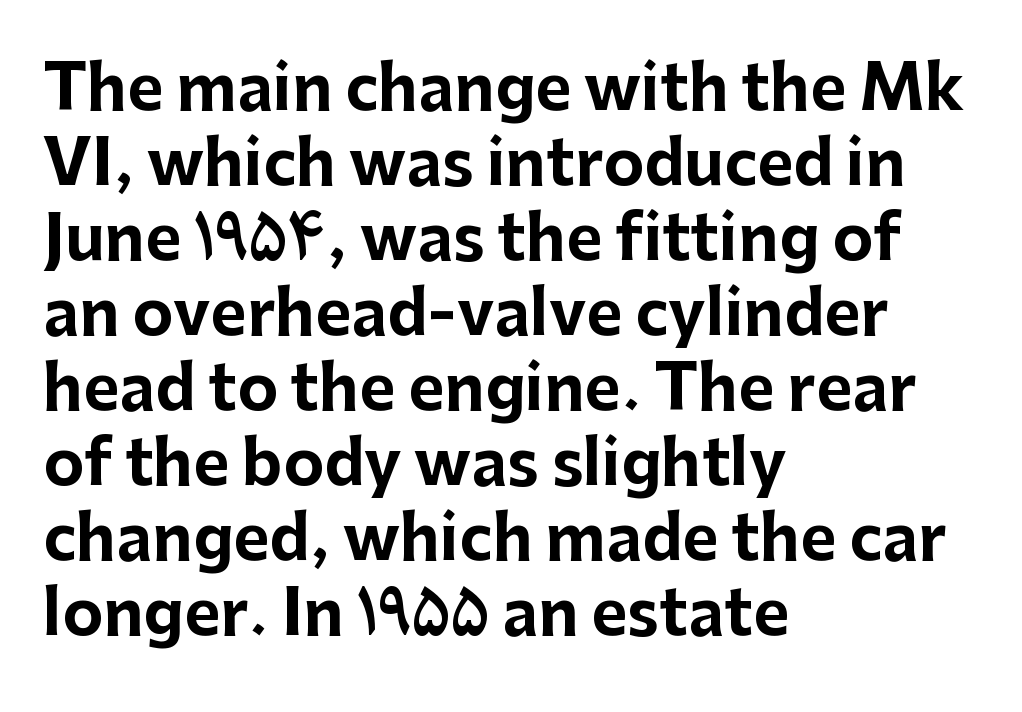
As a designer I'd log this as weight 700, bold. Underlining? Definitely not there. The type is set solid horizontally, with unmodified tracking. The typesetter chose a ragged-right arrangement here. Note the varied advance widths — an 'i' is clearly narrower than an 'm'. A typesetter would label this face a sans.
